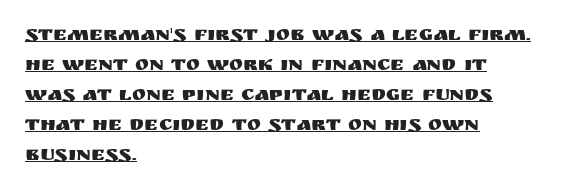
A normal amount of white space separates one row of letters from the next. If you drew a ruler down the left edge, every line would touch it. No extra tracking has been applied to these lines. Students, observe the line beneath the letters — that is underlining. Upright lettering throughout.
